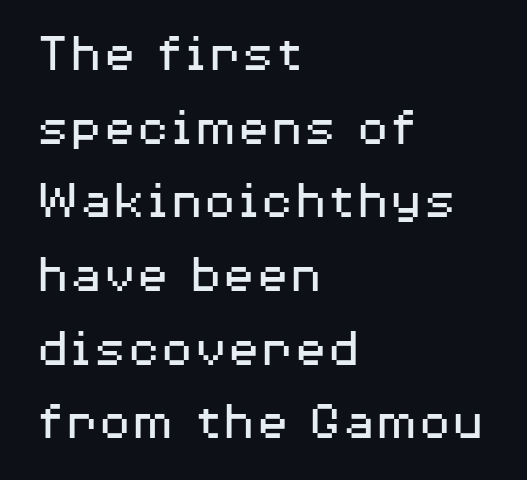
Letter spacing: default. You could not count columns in this text — the font is proportionally spaced. Decoration check: the copy has no underline. Evenly set lines give the paragraph a standard silhouette. The letterforms sit at book weight or below.
